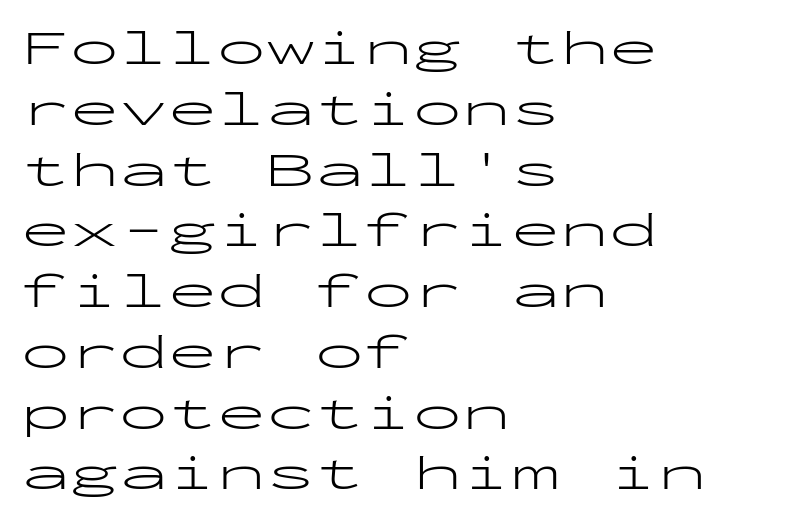
Q: Is the text bold? A: No.
Q: Is the text italic (slanted)? A: No, it is upright.
Q: Is the typeface a serif or a sans-serif typeface? A: Sans-serif.
Q: Is the text underlined? A: No.
Q: How is the paragraph aligned? A: Left-aligned.
Q: Is the spacing between letters normal or unusually wide? A: Normal.
Q: Width (condensed, normal, or wide)? A: Wide.
Q: Stroke contrast? A: Low.
Q: x-height? A: Medium.
Q: Monospaced? A: Yes.
